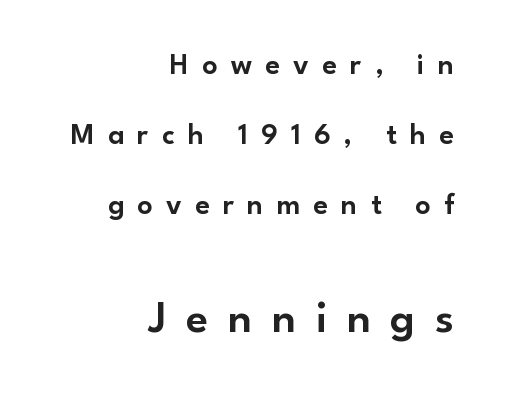
Q: Is the text italic (slanted)? A: No, it is upright.
Q: Is the typeface a serif or a sans-serif typeface? A: Sans-serif.
Q: Is the text underlined? A: No.
Q: How is the paragraph aligned? A: Right-aligned.
Q: Is the spacing between letters normal or unusually wide? A: Unusually wide.
Q: Is the spacing between lines tight, normal or loose? A: Loose.
Q: Which block of text is set in a larger size, the first (top) or the second (bottom)? A: The second (bottom) one.
Q: Width (condensed, normal, or wide)? A: Normal.
Q: Stroke contrast? A: Low.
Q: x-height? A: Small.
Q: Monospaced? A: No.
